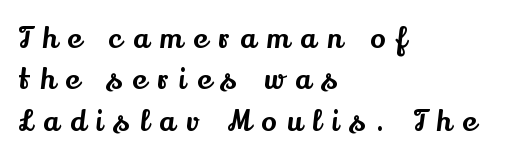
The image shows 28 px serif type; set left-aligned, normal line spacing (1.48x), unusually wide letter spacing (+0.4 em), not underlined; medium stroke contrast and a small x-height.
